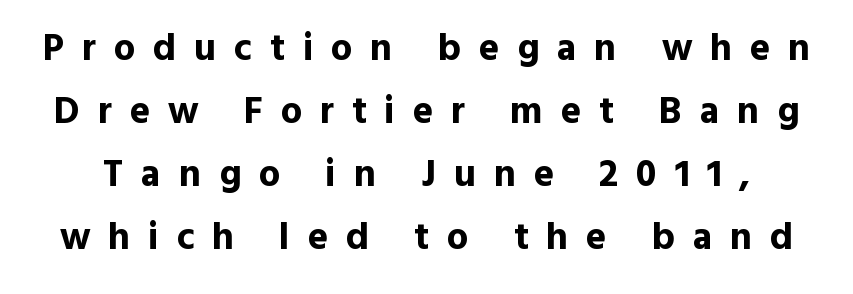
Typesetter's note: full bold, strokes at maximum text heaviness. Has an underline been added? It has not. When letters stand straight like this, we call the style roman or upright. What kind of face is this? One without serifs — a sans. This sample has the flowing, uneven cadence of proportional lettering.
